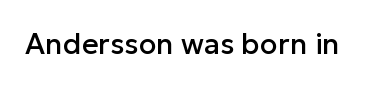
The letterforms sit shoulder to shoulder at normal distance. Vertical strokes here are truly vertical. Proportional: the letters do not fall into vertical columns. The specimen omits any rule beneath the text block's lines. Typographically, this falls in the sans-serif category.
